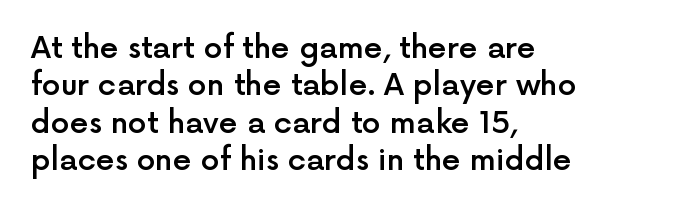
Q: Is the text bold? A: Semi-bold.
Q: Is the text italic (slanted)? A: No, it is upright.
Q: Is the typeface a serif or a sans-serif typeface? A: Sans-serif.
Q: Is the text underlined? A: No.
Q: How is the paragraph aligned? A: Left-aligned.
Q: Is the spacing between letters normal or unusually wide? A: Normal.
Q: Is the spacing between lines tight, normal or loose? A: Normal.
Q: Width (condensed, normal, or wide)? A: Normal.
Q: x-height? A: Medium.
Q: Monospaced? A: No.
